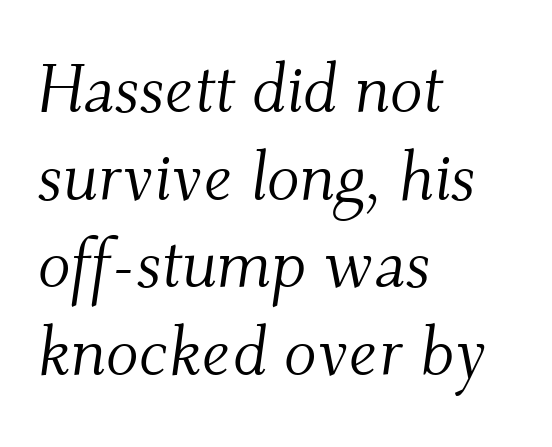
This sample keeps an unexceptional amount of space between lines. Letter spacing: default. A quiet, ordinary-to-light weight characterises the typeface. Small tapered or slab feet sit at the stroke ends, so this counts as serif. The passage shown is typed in a proportional face where columns would drift.
